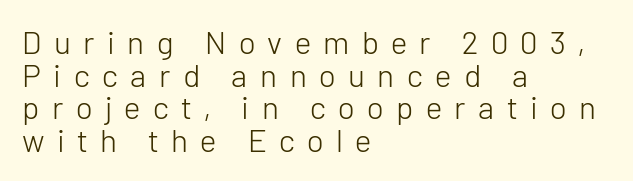
Q: Is the text bold? A: No.
Q: Is the text italic (slanted)? A: No, it is upright.
Q: Is the typeface a serif or a sans-serif typeface? A: Sans-serif.
Q: Is the text underlined? A: No.
Q: How is the paragraph aligned? A: Left-aligned.
Q: Is the spacing between letters normal or unusually wide? A: Unusually wide.
Q: Is the spacing between lines tight, normal or loose? A: Tight.
Q: Width (condensed, normal, or wide)? A: Normal.
Q: Stroke contrast? A: Low.
Q: x-height? A: Medium.
Q: Monospaced? A: No.
